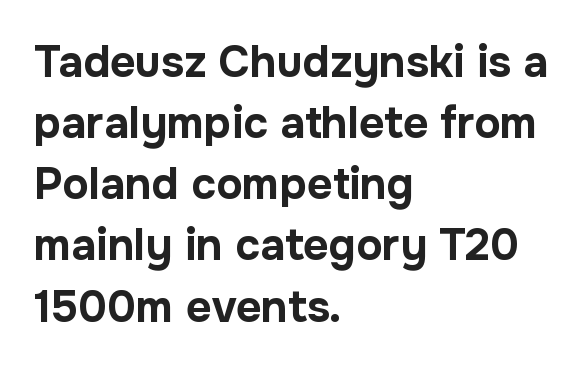
The image shows 44 px bold sans-serif type, upright; set left-aligned, normal line spacing (1.39x), normal letter spacing, not underlined; low stroke contrast and a medium x-height.
